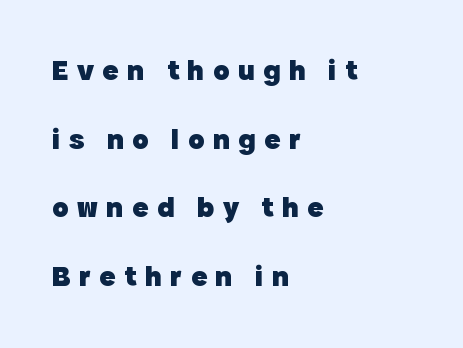
{"serif": "no", "italic": "no", "bold": "yes", "weight": "heavy", "width": "normal", "x_height": "medium", "monospaced": "no", "underline": "no", "align": "left", "line_spacing": "loose", "line_spacing_ratio": 2.29, "letter_spacing": "wide", "letter_spacing_em": 0.28, "glyph_px": 30}
